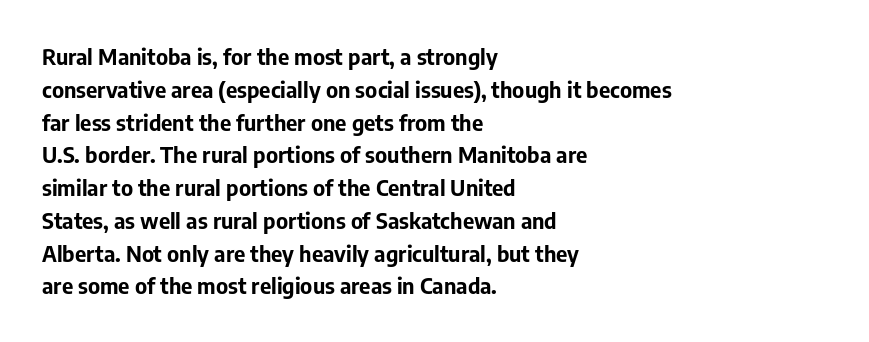
Nobody touched the tracking dial on this one. Alignment: flush left. Tall strokes in this sample are plumb rather than angled. Weight: bold.
